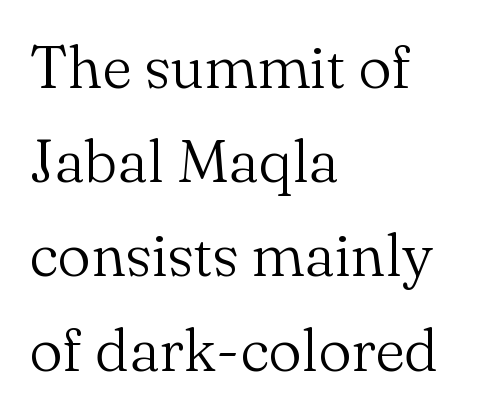
This sample is left-justified, so line endings fall wherever the words run out. The passage shown is typed in a proportional face where columns would drift. The passage shown is typeset with a serif family. Letters have the restrained weight of plain body copy at most.
